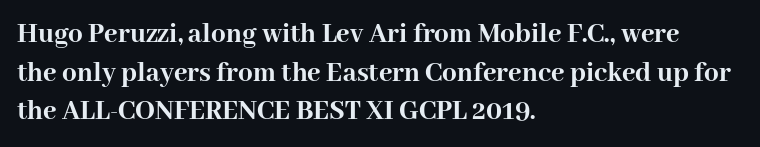
Posture: upright roman. The setting favours the left margin, as ordinary paragraphs usually do. Weight: bold. Reading down the column, the eye jumps a familiar distance to each next line. The line texture is even and compact thanks to regular tracking. Serifs: yes, visible at the terminals of the letterforms.
